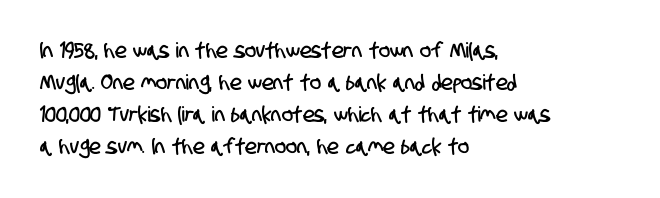
The image shows 21 px text type; set left-aligned, normal line spacing (1.52x), normal letter spacing, not underlined.
